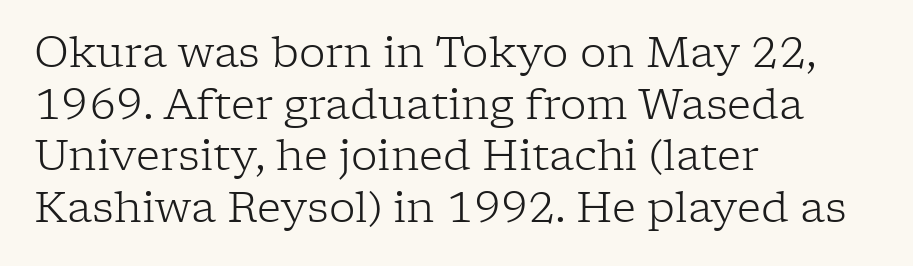
Q: Is the text bold? A: No.
Q: Is the text italic (slanted)? A: No, it is upright.
Q: Is the typeface a serif or a sans-serif typeface? A: Serif.
Q: Is the text underlined? A: No.
Q: How is the paragraph aligned? A: Left-aligned.
Q: Is the spacing between letters normal or unusually wide? A: Normal.
Q: Width (condensed, normal, or wide)? A: Normal.
Q: Stroke contrast? A: Low.
Q: x-height? A: Medium.
Q: Monospaced? A: No.
